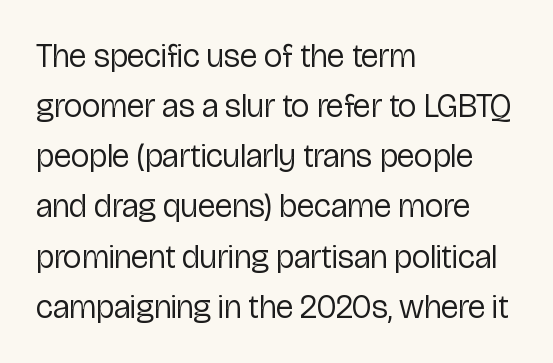
The image shows 33 px regular-weight, condensed sans-serif type, upright; set left-aligned, normal line spacing (1.52x), normal letter spacing, not underlined; low stroke contrast and a medium x-height.
